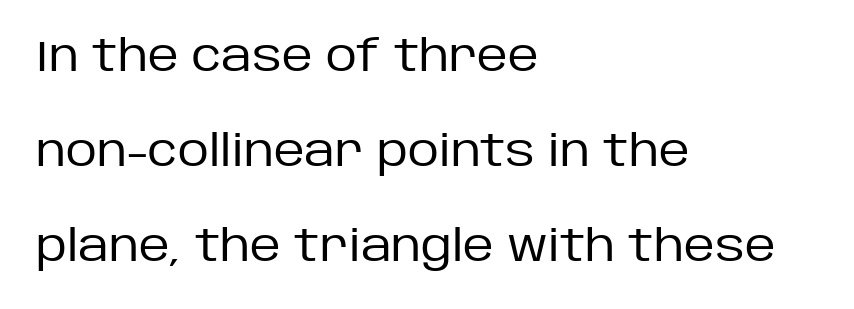
Q: Is the text bold? A: No.
Q: Is the text italic (slanted)? A: No, it is upright.
Q: Is the typeface a serif or a sans-serif typeface? A: Sans-serif.
Q: Is the text underlined? A: No.
Q: How is the paragraph aligned? A: Left-aligned.
Q: Is the spacing between letters normal or unusually wide? A: Normal.
Q: Is the spacing between lines tight, normal or loose? A: Loose.
Q: Width (condensed, normal, or wide)? A: Normal.
Q: Stroke contrast? A: Low.
Q: x-height? A: Large.
Q: Monospaced? A: No.
